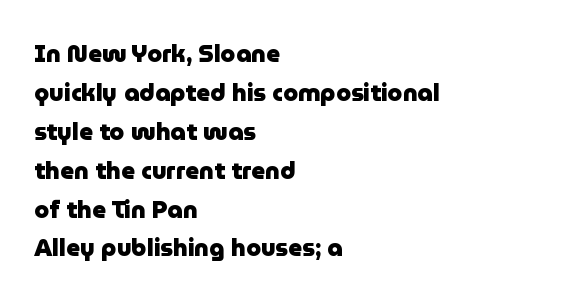
The image shows 24 px bold type, upright; set left-aligned, normal line spacing (1.62x), normal letter spacing, not underlined.
